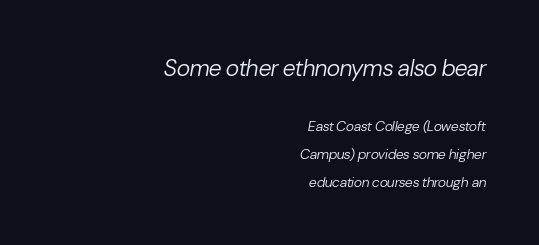
Q: Is the text bold? A: No.
Q: Is the text italic (slanted)? A: Yes, it leans right by about 10 degrees.
Q: Is the text underlined? A: No.
Q: How is the paragraph aligned? A: Right-aligned.
Q: Is the spacing between letters normal or unusually wide? A: Normal.
Q: Is the spacing between lines tight, normal or loose? A: Loose.
Q: Which block of text is set in a larger size, the first (top) or the second (bottom)? A: The first (top) one.
